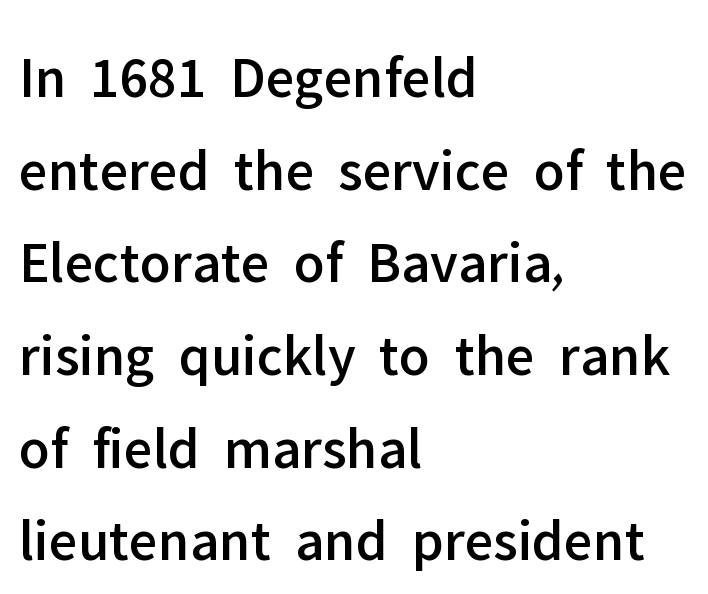
Q: Is the text italic (slanted)? A: No, it is upright.
Q: Is the typeface a serif or a sans-serif typeface? A: Sans-serif.
Q: Is the text underlined? A: No.
Q: How is the paragraph aligned? A: Left-aligned.
Q: Is the spacing between letters normal or unusually wide? A: Normal.
Q: Is the spacing between lines tight, normal or loose? A: Normal.
Q: Width (condensed, normal, or wide)? A: Normal.
Q: Stroke contrast? A: Low.
Q: x-height? A: Medium.
Q: Monospaced? A: No.
